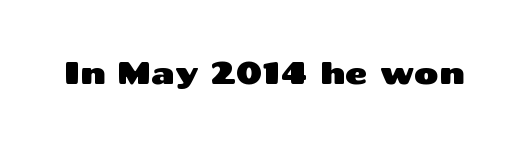
The passage shown is typeset with a sans-serif family. Notice how the stems are strictly vertical — no italics here. There is no visible air inserted between adjacent glyphs. Varying glyph widths throughout — classic text-font behaviour. Anything drawn beneath the words? Only blank space.
